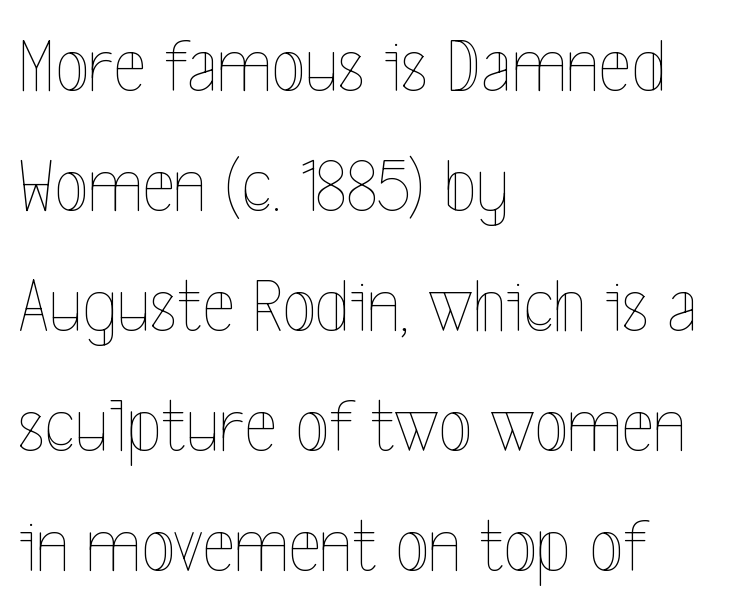
{"italic": "no", "bold": "no", "weight": "thin", "width": "condensed", "x_height": "medium", "monospaced": "no", "underline": "no", "align": "left", "line_spacing": "normal", "line_spacing_ratio": 1.54, "letter_spacing": "normal", "letter_spacing_em": 0.0, "glyph_px": 78}
